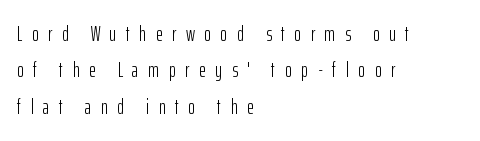
The image shows 21 px text type, upright; set left-aligned, line spacing 1.73x, unusually wide letter spacing (+0.45 em), not underlined.
